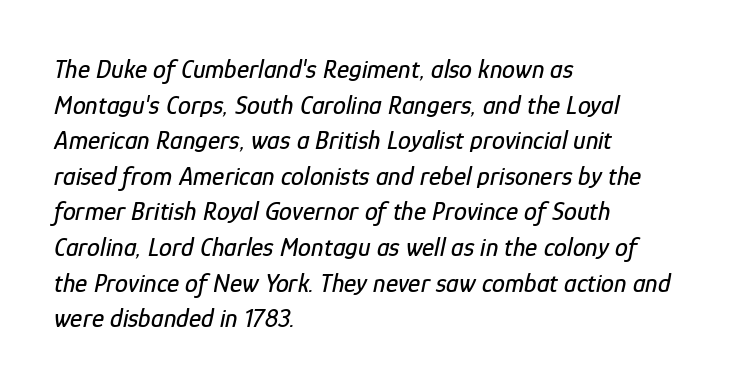
The image shows 26 px text type, italic (leaning right); set left-aligned, normal line spacing (1.37x), normal letter spacing, not underlined.
